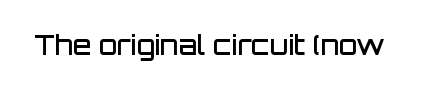
Q: Is the text bold? A: Semi-bold.
Q: Is the text italic (slanted)? A: No, it is upright.
Q: Is the text underlined? A: No.
Q: Is the spacing between letters normal or unusually wide? A: Normal.
